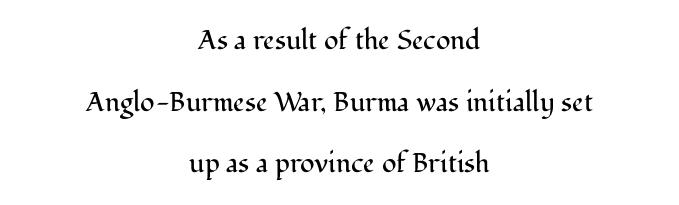
The image shows 27 px text type, upright; set centered, loose line spacing (2.28x), normal letter spacing, not underlined.
